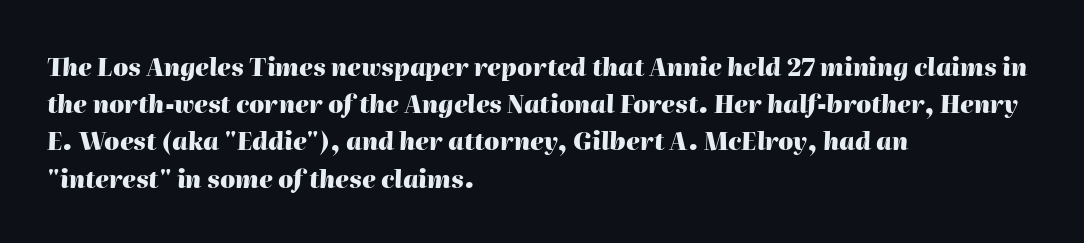
{"italic": "yes", "lean": "right", "slant_degrees": 2, "bold": "yes", "underline": "no", "align": "left", "line_spacing": "normal", "line_spacing_ratio": 1.55, "letter_spacing": "normal", "letter_spacing_em": 0.0, "glyph_px": 24}
